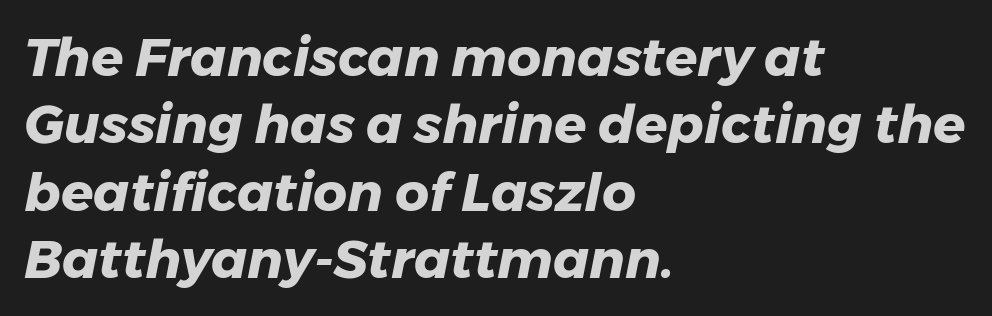
The image shows 53 px heavy type, italic (leaning right); set left-aligned, normal line spacing (1.27x), normal letter spacing, not underlined; low stroke contrast and a medium x-height.
